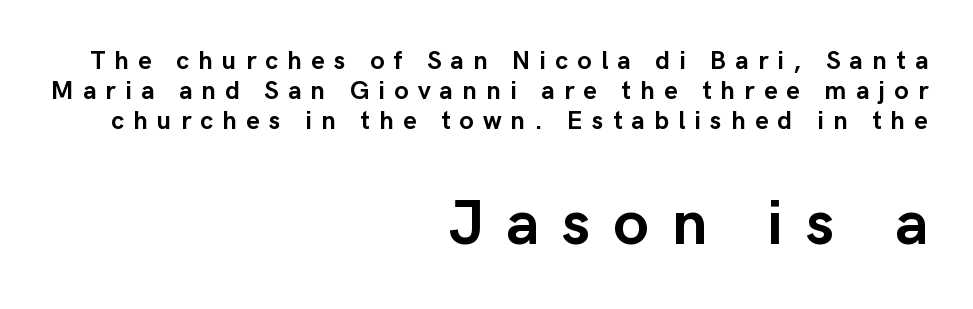
Q: Is the text bold? A: Yes.
Q: Is the text italic (slanted)? A: No, it is upright.
Q: Is the typeface a serif or a sans-serif typeface? A: Sans-serif.
Q: Is the text underlined? A: No.
Q: How is the paragraph aligned? A: Right-aligned.
Q: Is the spacing between letters normal or unusually wide? A: Unusually wide.
Q: Is the spacing between lines tight, normal or loose? A: Tight.
Q: Which block of text is set in a larger size, the first (top) or the second (bottom)? A: The second (bottom) one.
Q: Width (condensed, normal, or wide)? A: Normal.
Q: Stroke contrast? A: Low.
Q: x-height? A: Medium.
Q: Monospaced? A: No.
